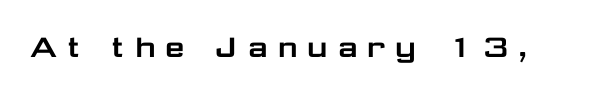
Character widths vary here, with narrow letters taking less room than wide ones. Grotesque or geometric, the face here clearly has no serifs. The area under the type is left untouched. Do the letters lean? They stand straight. Loose tracking; the words dissolve into strings of separated letters.
